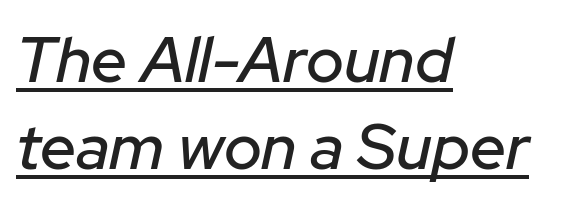
{"italic": "yes", "lean": "right", "slant_degrees": 12, "width": "normal", "stroke_contrast": "low", "x_height": "medium", "monospaced": "no", "underline": "yes", "align": "left", "line_spacing": "normal", "line_spacing_ratio": 1.36, "letter_spacing": "normal", "letter_spacing_em": 0.0, "glyph_px": 64}
